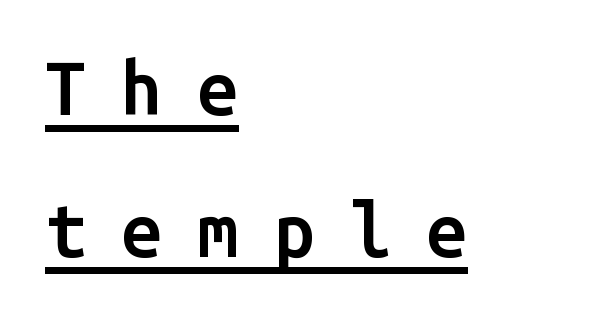
Q: Is the text bold? A: Semi-bold.
Q: Is the text italic (slanted)? A: No, it is upright.
Q: Is the typeface a serif or a sans-serif typeface? A: Sans-serif.
Q: Is the text underlined? A: Yes.
Q: How is the paragraph aligned? A: Left-aligned.
Q: Is the spacing between letters normal or unusually wide? A: Unusually wide.
Q: Is the spacing between lines tight, normal or loose? A: Loose.
Q: Width (condensed, normal, or wide)? A: Normal.
Q: Stroke contrast? A: Low.
Q: x-height? A: Medium.
Q: Monospaced? A: Yes.
